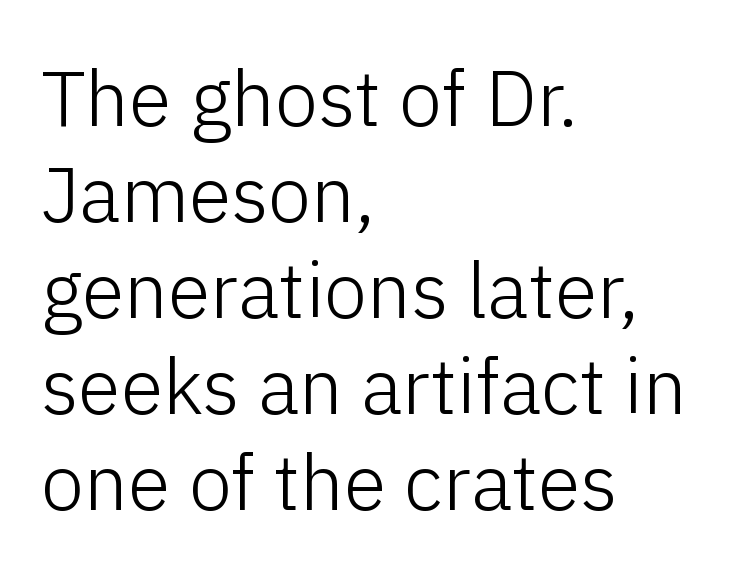
Q: Is the text bold? A: No.
Q: Is the text italic (slanted)? A: No, it is upright.
Q: Is the typeface a serif or a sans-serif typeface? A: Sans-serif.
Q: Is the text underlined? A: No.
Q: How is the paragraph aligned? A: Left-aligned.
Q: Is the spacing between letters normal or unusually wide? A: Normal.
Q: Width (condensed, normal, or wide)? A: Normal.
Q: Stroke contrast? A: Low.
Q: x-height? A: Medium.
Q: Monospaced? A: No.
